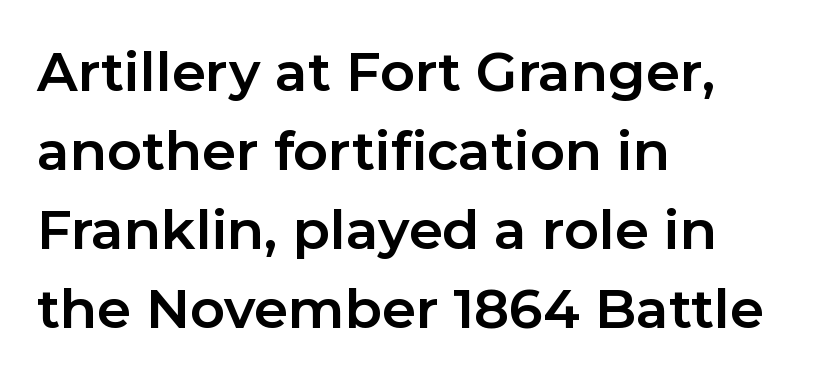
The image shows 54 px bold sans-serif type, upright; set left-aligned, normal line spacing (1.46x), normal letter spacing, not underlined; low stroke contrast and a medium x-height.
